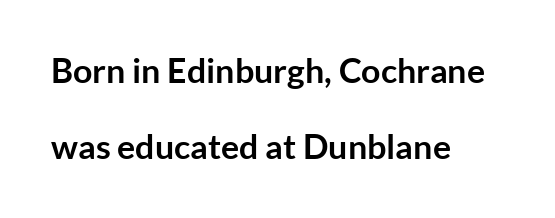
Chunky letters — that's bold for sure. Varying glyph widths throughout — classic text-font behaviour. Letterform terminals end flat and unadorned throughout the passage. This sample trades compactness for vertical openness between lines. The baseline area is clear. Characters remain perfectly vertical along every line.
